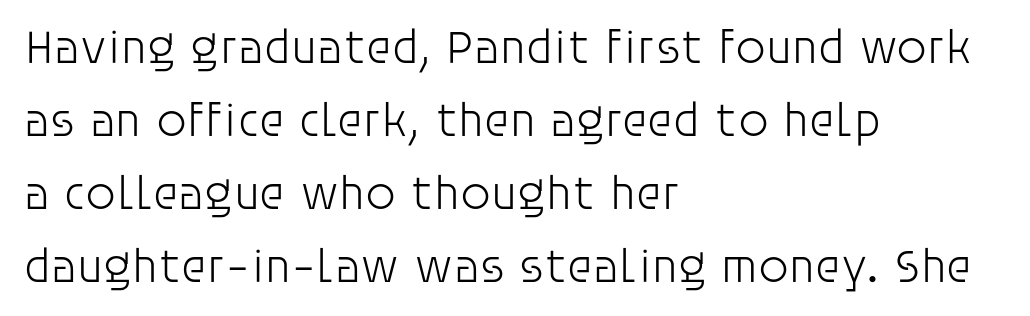
Honestly, there is no underline to notice here at all. Alignment: flush left. Varying glyph widths throughout — classic text-font behaviour. No letter is thick-stroked: the sample isn't bold. These lines keep a tight, regular rhythm from letter to letter. The face used here is a sans, in the tradition of grotesques and geometrics.
